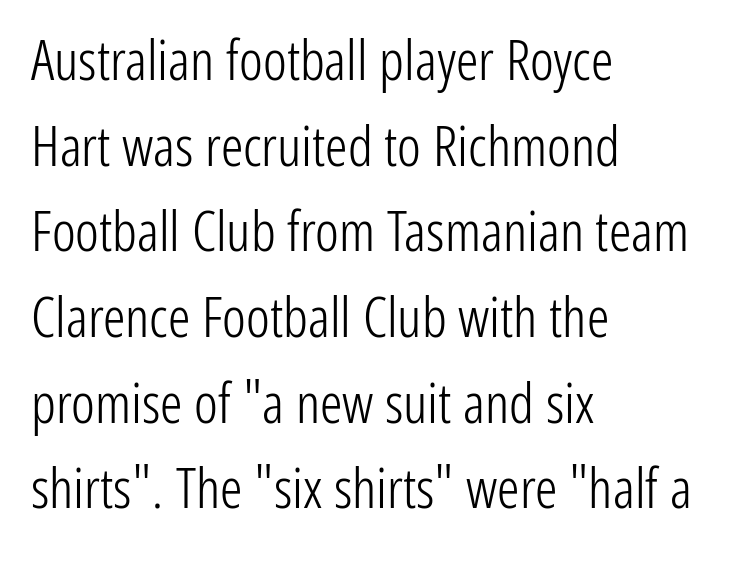
Evenly set lines give the paragraph a standard silhouette. A bare baseline throughout the passage. Weight class: somewhere from thin through regular. The typography opts for an upright posture over an oblique one.
